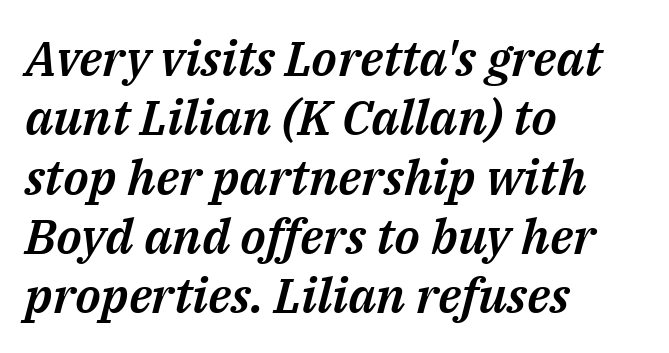
Q: Is the text italic (slanted)? A: Yes, it leans right by about 14 degrees.
Q: Is the text underlined? A: No.
Q: How is the paragraph aligned? A: Left-aligned.
Q: Is the spacing between letters normal or unusually wide? A: Normal.
Q: Width (condensed, normal, or wide)? A: Normal.
Q: Stroke contrast? A: Medium.
Q: x-height? A: Medium.
Q: Monospaced? A: No.
